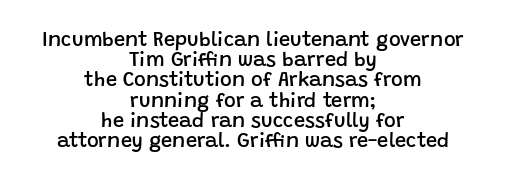
The image shows 20 px text type, upright; set centered, tight line spacing (1.01x), normal letter spacing, not underlined.
